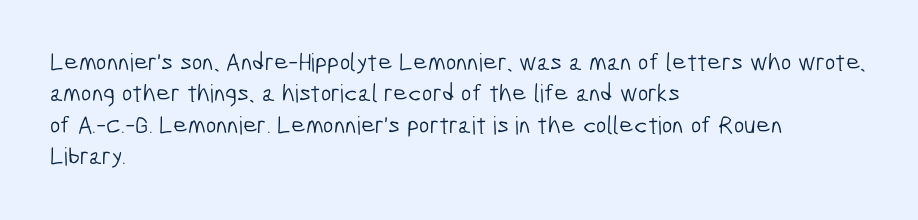
No extra ink here — the face is not bold. Underlining? Definitely not there. Glyph-to-glyph distance matches everyday printed text. The lines in this sample share a left origin and differ only in where they stop.
